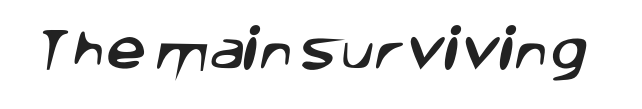
The image shows 45 px sans-serif type; set normal letter spacing, not underlined; low stroke contrast and a large x-height.
